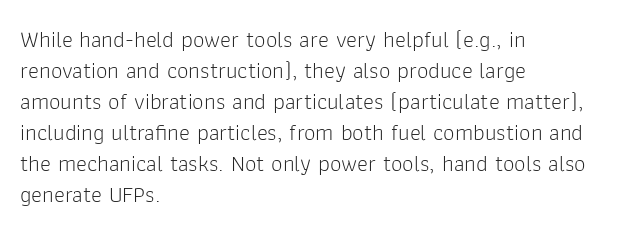
Posture: upright roman. The ragged edge is on the right, which tells us the setting is flush left. Reading down the column, the eye jumps a familiar distance to each next line. The specimen omits any rule beneath the text block's lines. The face looks like a standard text weight, possibly lighter.
